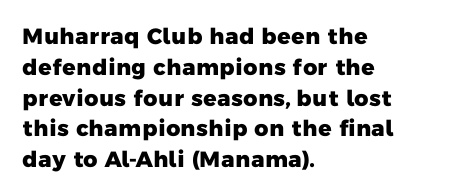
Q: Is the text bold? A: Yes.
Q: Is the text underlined? A: No.
Q: How is the paragraph aligned? A: Left-aligned.
Q: Is the spacing between letters normal or unusually wide? A: Normal.
Q: Is the spacing between lines tight, normal or loose? A: Normal.
